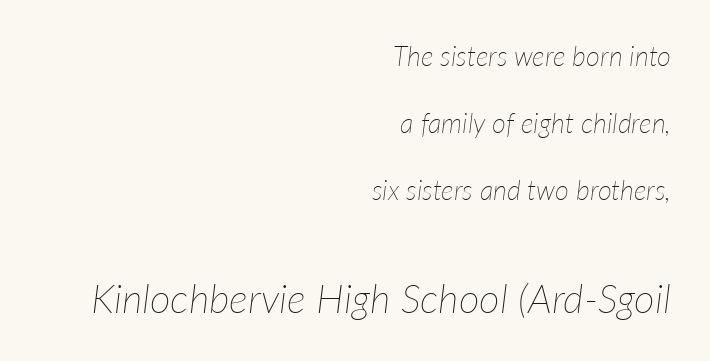
{"italic": "yes", "lean": "right", "slant_degrees": 7, "bold": "no", "weight": "thin", "width": "normal", "stroke_contrast": "low", "x_height": "medium", "monospaced": "no", "underline": "no", "align": "right", "line_spacing": "loose", "line_spacing_ratio": 2.49, "letter_spacing": "normal", "letter_spacing_em": 0.0, "larger_block": "second", "size_ratio": 1.48, "glyph_px": 40}
